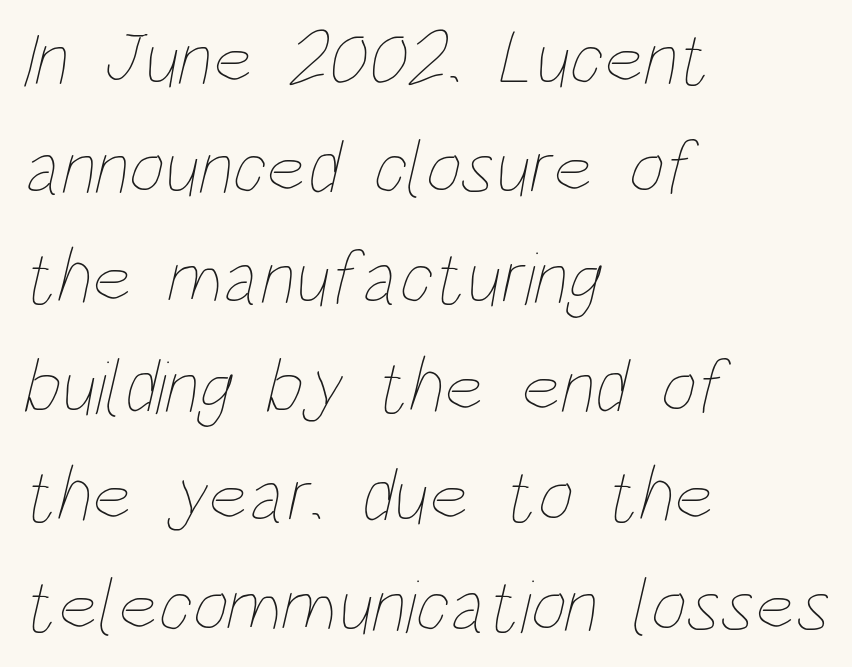
{"bold": "no", "weight": "thin", "width": "condensed", "stroke_contrast": "low", "x_height": "large", "monospaced": "no", "underline": "no", "align": "left", "line_spacing": "normal", "line_spacing_ratio": 1.42, "letter_spacing": "normal", "letter_spacing_em": 0.0, "glyph_px": 77}
